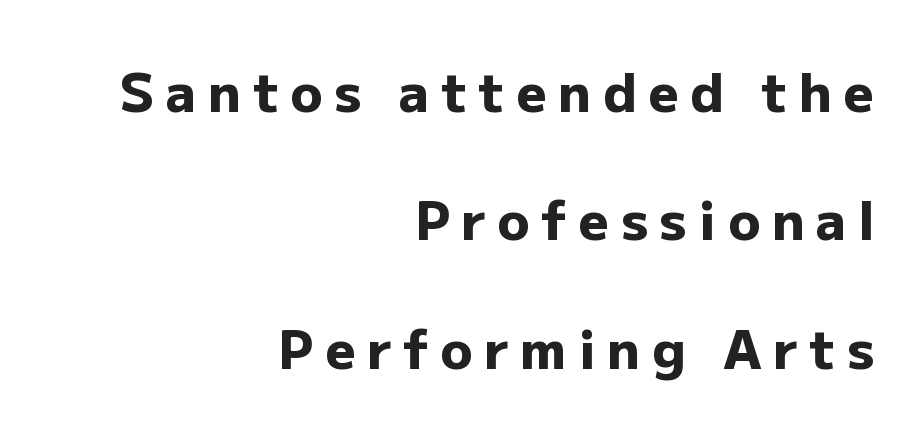
Q: Is the text bold? A: Yes.
Q: Is the text italic (slanted)? A: No, it is upright.
Q: Is the typeface a serif or a sans-serif typeface? A: Sans-serif.
Q: Is the text underlined? A: No.
Q: How is the paragraph aligned? A: Right-aligned.
Q: Is the spacing between letters normal or unusually wide? A: Unusually wide.
Q: Is the spacing between lines tight, normal or loose? A: Loose.
Q: Width (condensed, normal, or wide)? A: Normal.
Q: Stroke contrast? A: Low.
Q: x-height? A: Medium.
Q: Monospaced? A: No.
